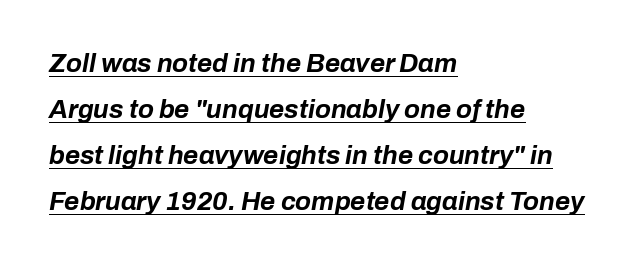
Q: Is the text bold? A: Yes.
Q: Is the text italic (slanted)? A: Yes, it leans right by about 10 degrees.
Q: Is the text underlined? A: Yes.
Q: How is the paragraph aligned? A: Left-aligned.
Q: Is the spacing between letters normal or unusually wide? A: Normal.
